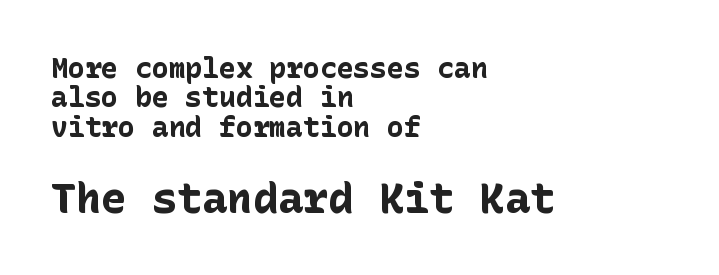
Does extra space separate the letters? No, they use regular spacing. Strokes here are thick enough to call this a true bold. The strip under each line holds only bare page. It's the straight-up-and-down kind of type. Cramped leading. Layout note: lines flush left.
